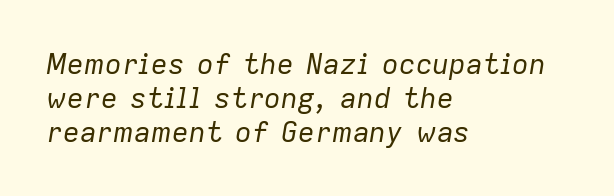
The image shows 28 px regular-weight type, italic (leaning right); set left-aligned, line spacing 1.21x, normal letter spacing, not underlined; low stroke contrast and a medium x-height.
